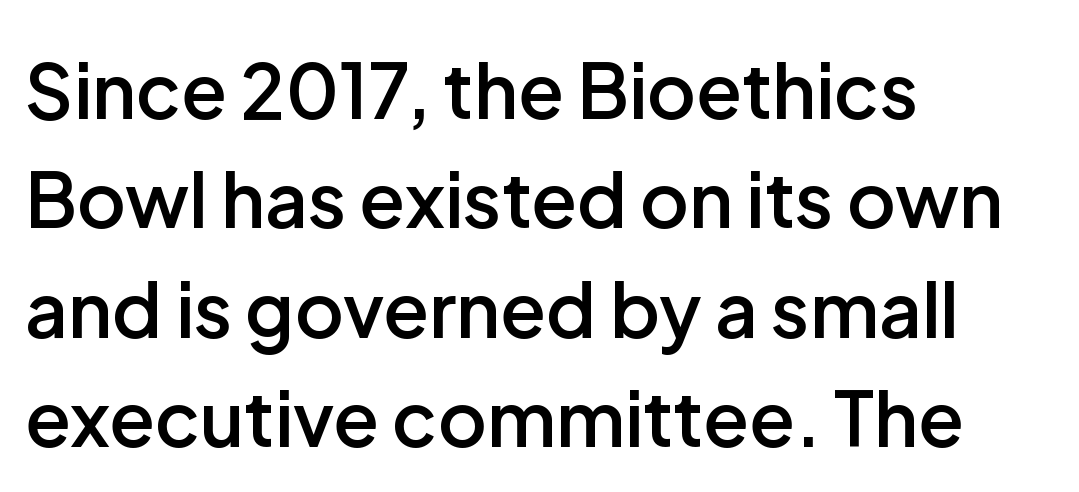
Characters follow at the spacing the type designer built in. The passage shown stacks its lines at a standard gap. Grotesque or geometric, the face here clearly has no serifs. Every stem runs plumb, perpendicular to the baseline. Is the block centered? No — it sits flush against the left margin. Typographic density is moderately raised because the face is semibold.
